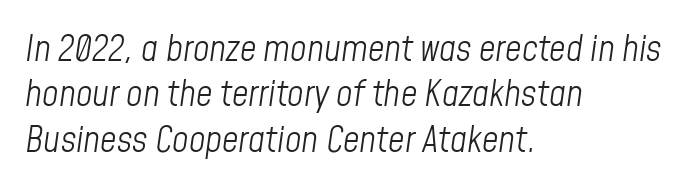
{"italic": "yes", "lean": "right", "slant_degrees": 8, "bold": "no", "weight": "light", "width": "condensed", "stroke_contrast": "low", "x_height": "medium", "monospaced": "no", "underline": "no", "align": "left", "line_spacing": "normal", "line_spacing_ratio": 1.26, "letter_spacing": "normal", "letter_spacing_em": 0.0, "glyph_px": 36}
